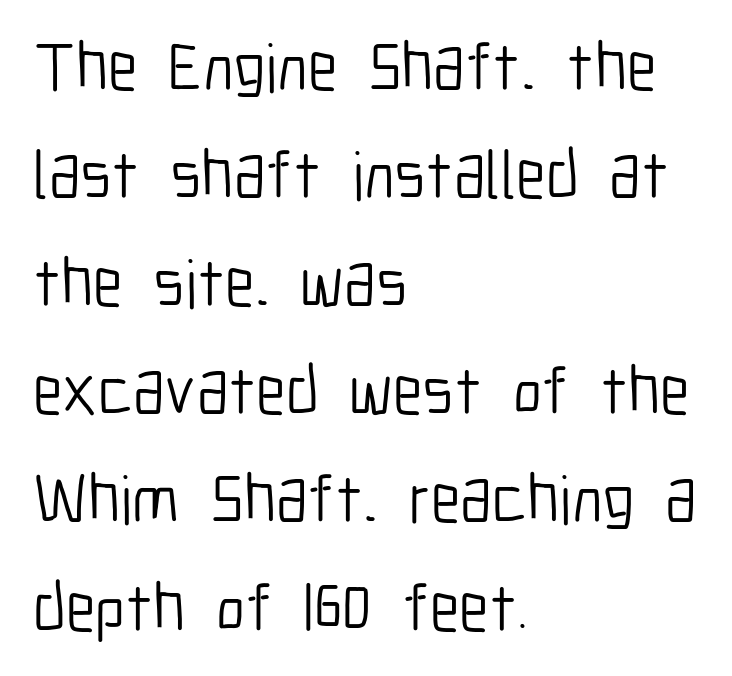
The type family on display is of the sans-serif kind. Inter-character spacing is left at the font's built-in metrics. Teacher's note: observe the even left margin — that is flush-left alignment. Is there any slant? The stems are plumb.
